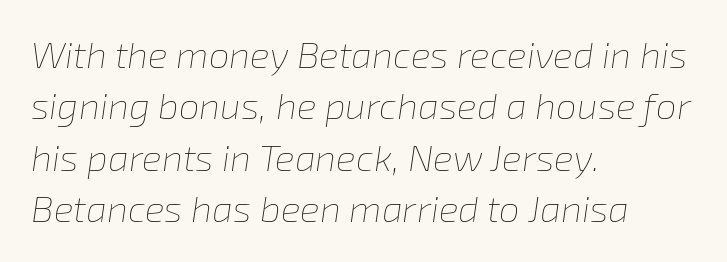
Q: Is the text bold? A: No.
Q: Is the text italic (slanted)? A: Yes, it leans right by about 8 degrees.
Q: Is the text underlined? A: No.
Q: How is the paragraph aligned? A: Left-aligned.
Q: Is the spacing between letters normal or unusually wide? A: Normal.
Q: Is the spacing between lines tight, normal or loose? A: Normal.
Q: Width (condensed, normal, or wide)? A: Normal.
Q: Stroke contrast? A: Low.
Q: x-height? A: Medium.
Q: Monospaced? A: No.
